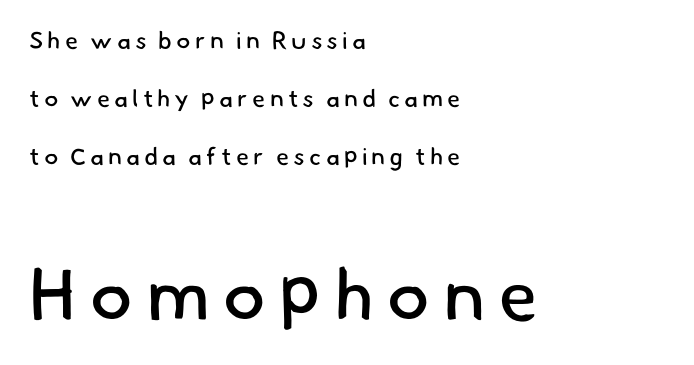
Q: Is the text bold? A: No.
Q: Is the typeface a serif or a sans-serif typeface? A: Sans-serif.
Q: Is the text underlined? A: No.
Q: How is the paragraph aligned? A: Left-aligned.
Q: Is the spacing between lines tight, normal or loose? A: Loose.
Q: Which block of text is set in a larger size, the first (top) or the second (bottom)? A: The second (bottom) one.
Q: Width (condensed, normal, or wide)? A: Normal.
Q: Stroke contrast? A: Low.
Q: x-height? A: Small.
Q: Monospaced? A: No.
